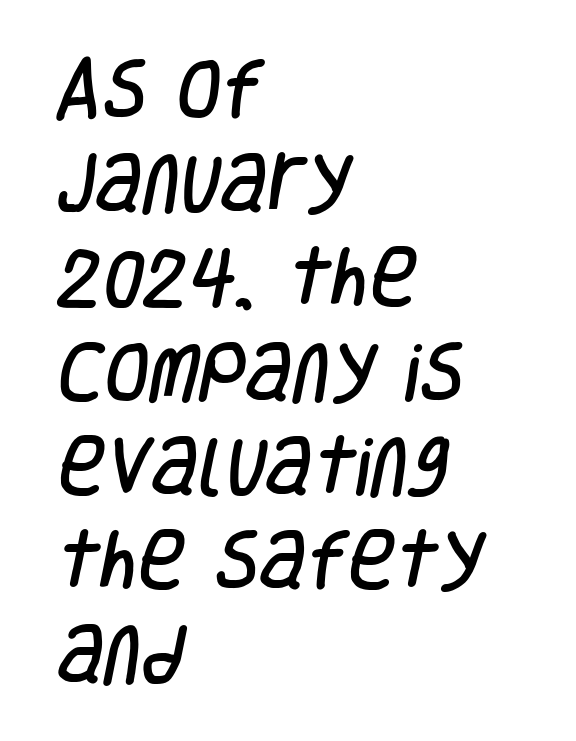
Inter-character spacing is left at the font's built-in metrics. Each letter's strokes conclude bluntly, with no projecting serifs. Looks like regular typesetting: each glyph gets only the width it needs. Plain, unruled lines of type. The rows are spaced the way most documents space them. Each line starts at the same left margin while the right side varies.
